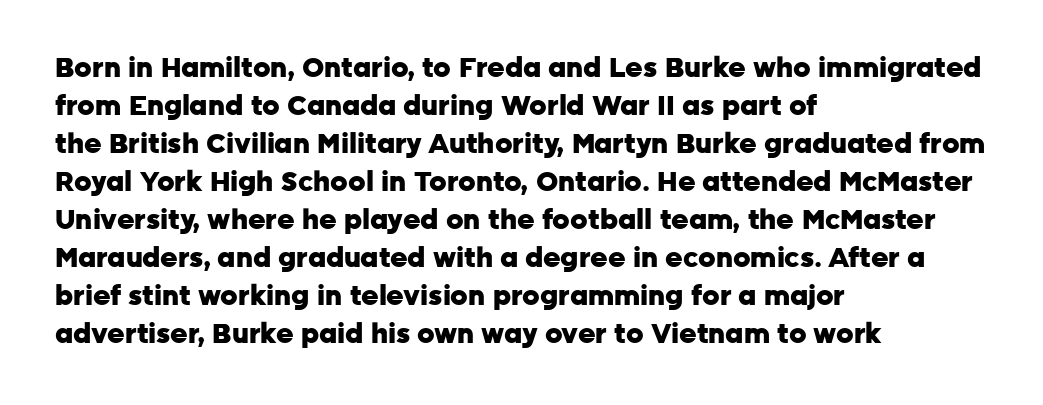
The image shows 27 px bold type, upright; set left-aligned, normal line spacing (1.41x), normal letter spacing, not underlined.
